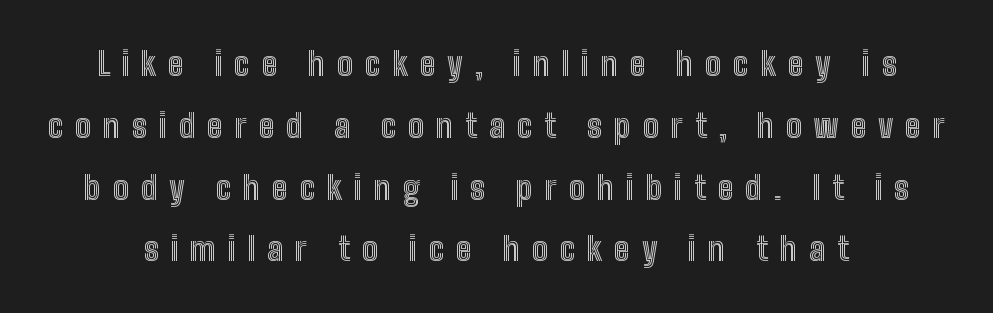
Spacing verdict: proportional, widths tailored to each character. Rendered with straight, roman letterforms. Inter-character spacing is expanded well beyond the font's built-in metrics. Honestly, the rows look like they've been pulled way apart. The passage shown is not underscored anywhere.
